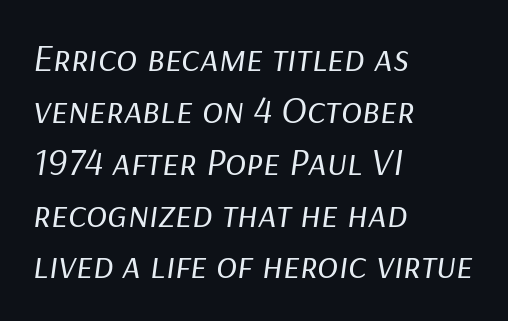
Counters stay open thanks to moderate or lighter strokes. Any mark beneath the type? The region is blank. This sample keeps an unexceptional amount of space between lines. Tall strokes in this sample are angled rather than plumb. Which margin do the lines hug? The left one — the right edge is uneven.
